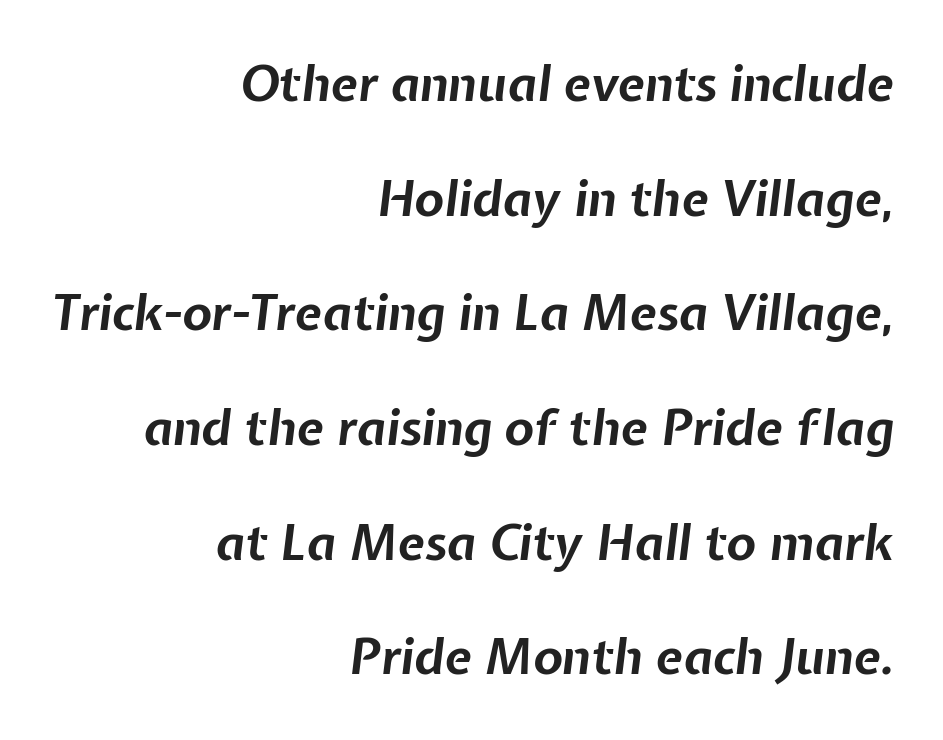
Q: Is the text bold? A: Yes.
Q: Is the text italic (slanted)? A: Yes, it leans right by about 7 degrees.
Q: Is the text underlined? A: No.
Q: How is the paragraph aligned? A: Right-aligned.
Q: Is the spacing between letters normal or unusually wide? A: Normal.
Q: Is the spacing between lines tight, normal or loose? A: Loose.
Q: Width (condensed, normal, or wide)? A: Normal.
Q: Stroke contrast? A: Low.
Q: x-height? A: Medium.
Q: Monospaced? A: No.
